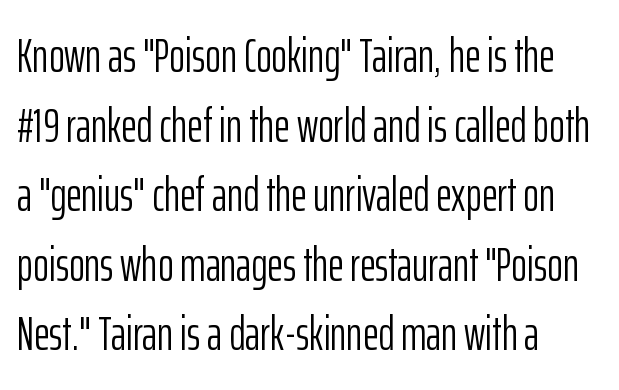
No extra ink here — the face is not bold. Honestly, there is no underline to notice here at all. Character widths vary here, with narrow letters taking less room than wide ones. Leading matches the norm, producing a regular column.
